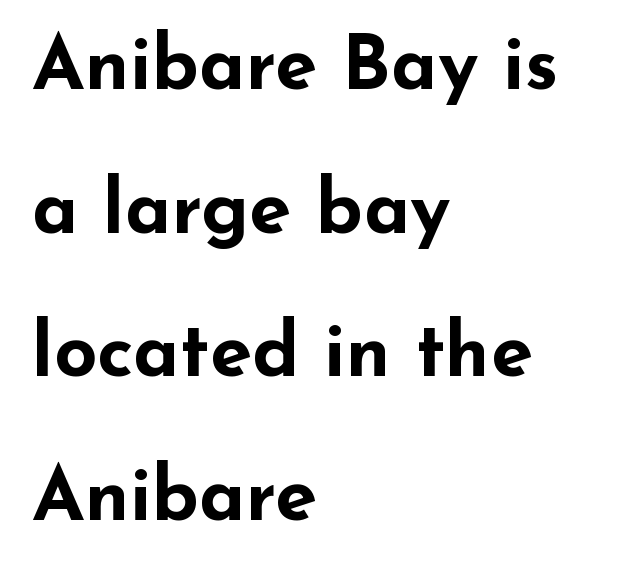
Q: Is the text bold? A: Yes.
Q: Is the text italic (slanted)? A: No, it is upright.
Q: Is the typeface a serif or a sans-serif typeface? A: Sans-serif.
Q: Is the text underlined? A: No.
Q: How is the paragraph aligned? A: Left-aligned.
Q: Is the spacing between letters normal or unusually wide? A: Normal.
Q: Width (condensed, normal, or wide)? A: Wide.
Q: Stroke contrast? A: Low.
Q: x-height? A: Small.
Q: Monospaced? A: No.
